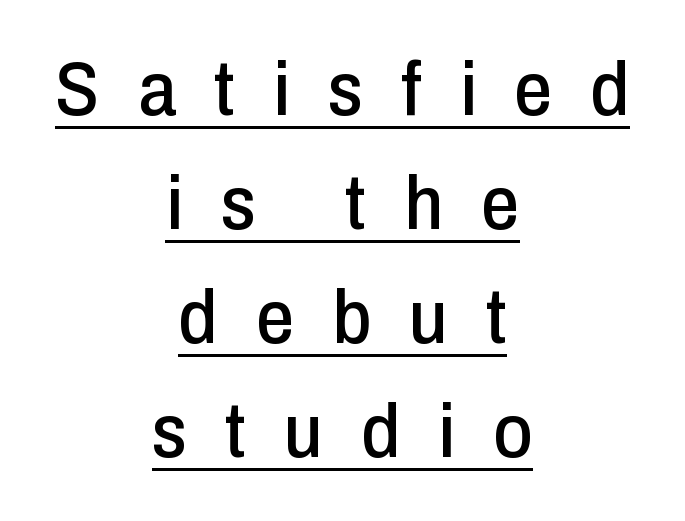
Q: Is the text italic (slanted)? A: No, it is upright.
Q: Is the typeface a serif or a sans-serif typeface? A: Sans-serif.
Q: Is the text underlined? A: Yes.
Q: How is the paragraph aligned? A: Centered.
Q: Is the spacing between letters normal or unusually wide? A: Unusually wide.
Q: Is the spacing between lines tight, normal or loose? A: Normal.
Q: Width (condensed, normal, or wide)? A: Condensed.
Q: Stroke contrast? A: Low.
Q: x-height? A: Medium.
Q: Monospaced? A: No.
